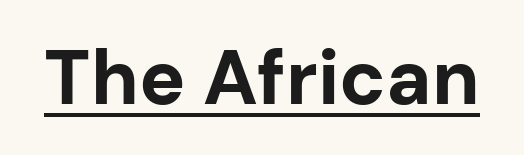
Students, observe the line beneath the letters — that is underlining. Note the varied advance widths — an 'i' is clearly narrower than an 'm'. Upright lettering throughout. Typesetter's note: full bold, strokes at maximum text heaviness.
